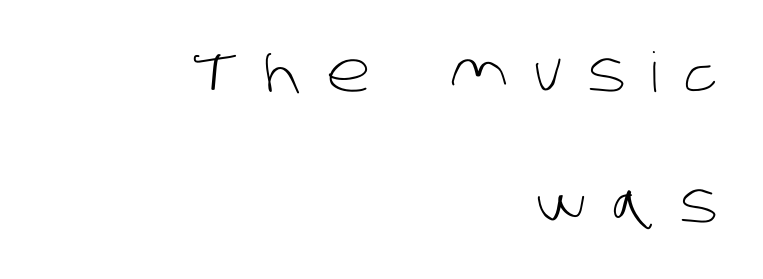
{"serif": "no", "bold": "no", "weight": "light", "width": "normal", "stroke_contrast": "low", "x_height": "large", "monospaced": "no", "underline": "no", "align": "right", "line_spacing": "loose", "line_spacing_ratio": 2.39, "letter_spacing": "wide", "letter_spacing_em": 0.46, "glyph_px": 55}
